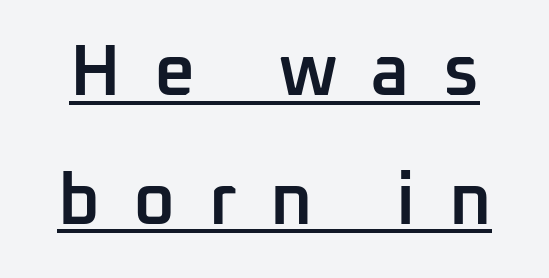
{"serif": "no", "italic": "no", "bold": "semi", "weight": "semibold", "width": "normal", "stroke_contrast": "low", "x_height": "medium", "monospaced": "no", "underline": "yes", "line_spacing_ratio": 1.79, "letter_spacing": "wide", "letter_spacing_em": 0.46, "glyph_px": 72}
